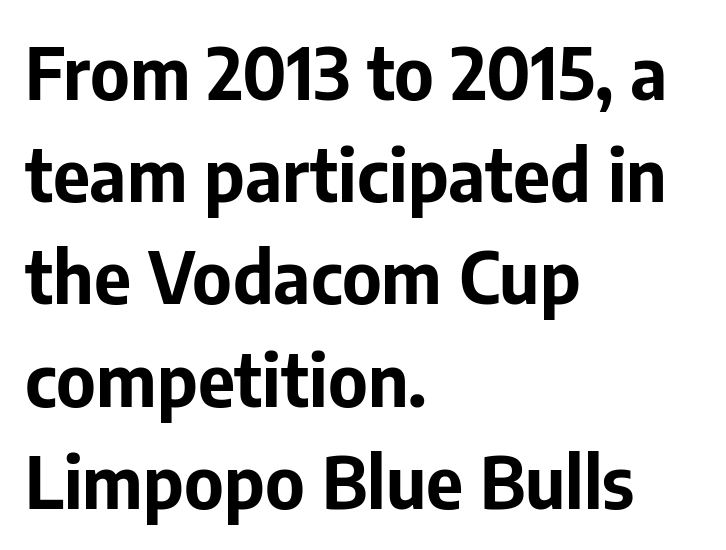
Q: Is the text bold? A: Yes.
Q: Is the text italic (slanted)? A: No, it is upright.
Q: Is the typeface a serif or a sans-serif typeface? A: Sans-serif.
Q: Is the text underlined? A: No.
Q: How is the paragraph aligned? A: Left-aligned.
Q: Is the spacing between letters normal or unusually wide? A: Normal.
Q: Is the spacing between lines tight, normal or loose? A: Normal.
Q: Width (condensed, normal, or wide)? A: Normal.
Q: Stroke contrast? A: Low.
Q: x-height? A: Medium.
Q: Monospaced? A: No.
